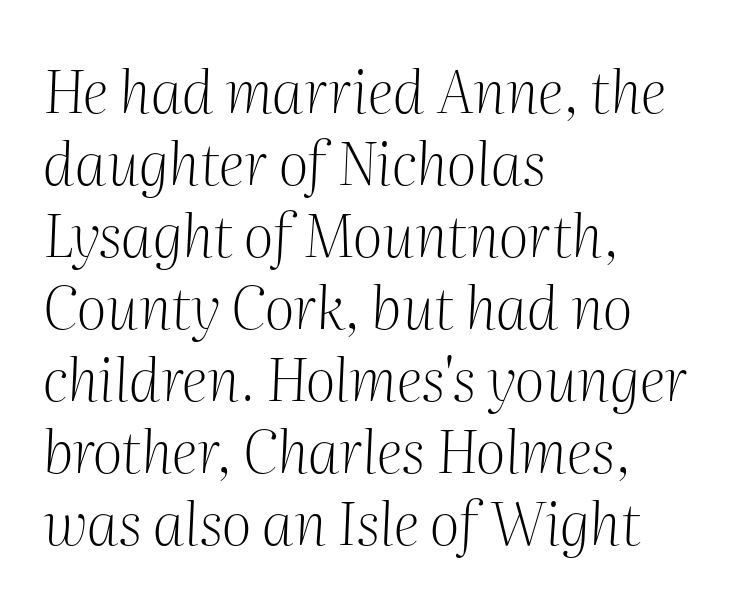
{"serif": "yes", "italic": "yes", "lean": "right", "slant_degrees": 2, "bold": "no", "weight": "light", "width": "normal", "stroke_contrast": "medium", "x_height": "medium", "monospaced": "no", "underline": "no", "align": "left", "line_spacing_ratio": 1.22, "letter_spacing": "normal", "letter_spacing_em": 0.0, "glyph_px": 59}
